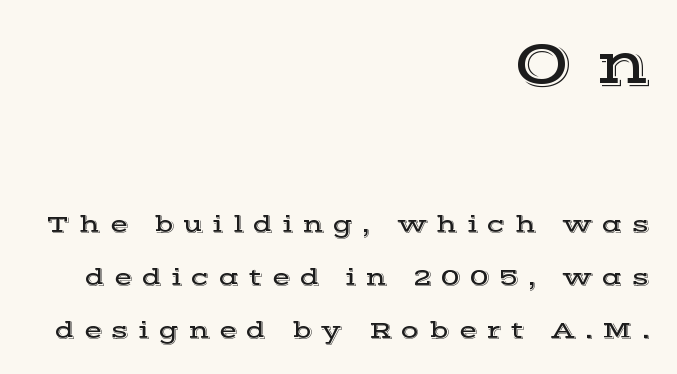
The image shows 61 px wide serif type, upright; set right-aligned, loose line spacing (2.2x), unusually wide letter spacing (+0.38 em), not underlined; the first (top) block is 2.54x larger; a medium x-height.
